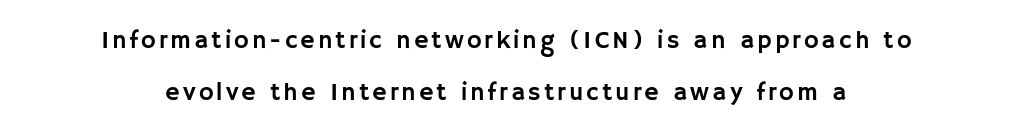
Q: Is the text italic (slanted)? A: No, it is upright.
Q: Is the text underlined? A: No.
Q: How is the paragraph aligned? A: Centered.
Q: Is the spacing between lines tight, normal or loose? A: Loose.
